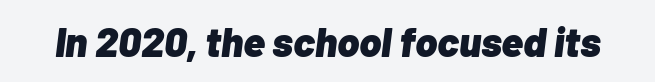
Italic: yes, the glyphs are oblique. The specimen omits any rule beneath the text block's lines. The passage shown has conventional tracking throughout. This sample has the flowing, uneven cadence of proportional lettering. The strokes are fattened all the way to bold.
